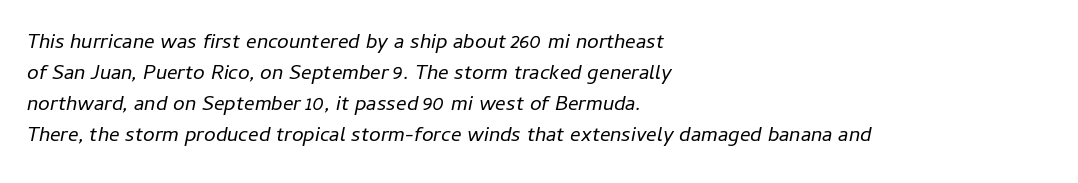
Descenders are the only things crossing below the line. The lines sit at an ordinary, default distance from one another. The letterforms sit shoulder to shoulder at normal distance. Rendered with sloped, italic letterforms.
